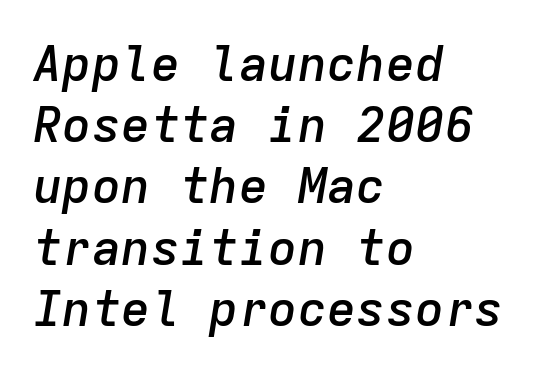
The image shows 49 px semibold type, italic (leaning right), monospaced; set left-aligned, normal line spacing (1.25x), normal letter spacing, not underlined; low stroke contrast and a medium x-height.
